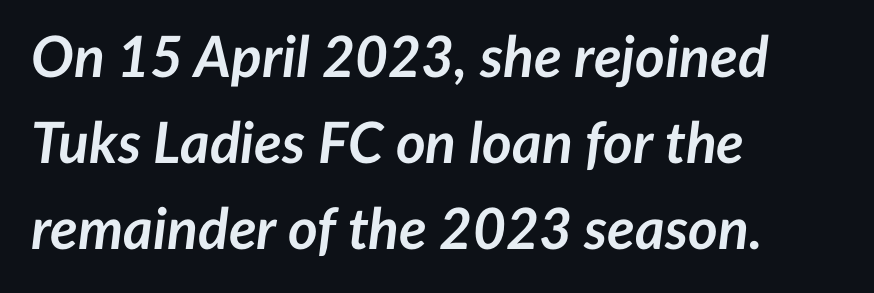
Q: Is the text bold? A: Yes.
Q: Is the text italic (slanted)? A: Yes, it leans right by about 7 degrees.
Q: Is the text underlined? A: No.
Q: How is the paragraph aligned? A: Left-aligned.
Q: Is the spacing between letters normal or unusually wide? A: Normal.
Q: Is the spacing between lines tight, normal or loose? A: Normal.
Q: Width (condensed, normal, or wide)? A: Normal.
Q: Stroke contrast? A: Low.
Q: x-height? A: Medium.
Q: Monospaced? A: No.
